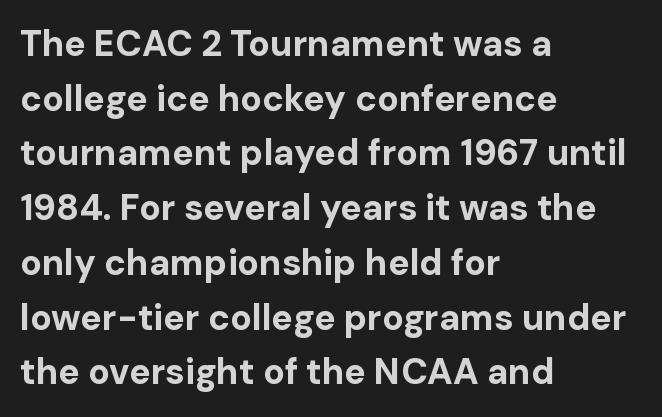
A student would call this left alignment; a typographer would say flush left, rag right. This sample has the flowing, uneven cadence of proportional lettering. The leading is moderate, giving the passage an even texture. The passage shown has conventional tracking throughout. Rendered with straight, roman letterforms.
